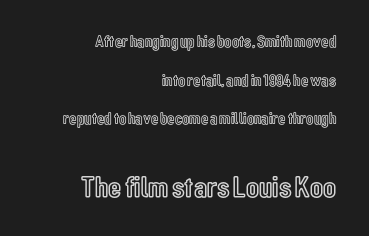
Q: Is the text italic (slanted)? A: No, it is upright.
Q: Is the text underlined? A: No.
Q: How is the paragraph aligned? A: Right-aligned.
Q: Is the spacing between letters normal or unusually wide? A: Normal.
Q: Is the spacing between lines tight, normal or loose? A: Loose.
Q: Which block of text is set in a larger size, the first (top) or the second (bottom)? A: The second (bottom) one.
Q: Width (condensed, normal, or wide)? A: Condensed.
Q: x-height? A: Medium.
Q: Monospaced? A: No.
